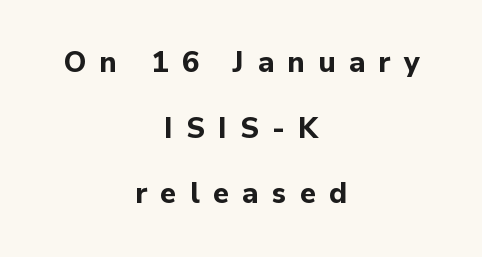
Q: Is the text bold? A: Yes.
Q: Is the text italic (slanted)? A: No, it is upright.
Q: Is the typeface a serif or a sans-serif typeface? A: Sans-serif.
Q: Is the text underlined? A: No.
Q: How is the paragraph aligned? A: Centered.
Q: Is the spacing between letters normal or unusually wide? A: Unusually wide.
Q: Is the spacing between lines tight, normal or loose? A: Loose.
Q: Width (condensed, normal, or wide)? A: Normal.
Q: Stroke contrast? A: Low.
Q: x-height? A: Medium.
Q: Monospaced? A: No.
